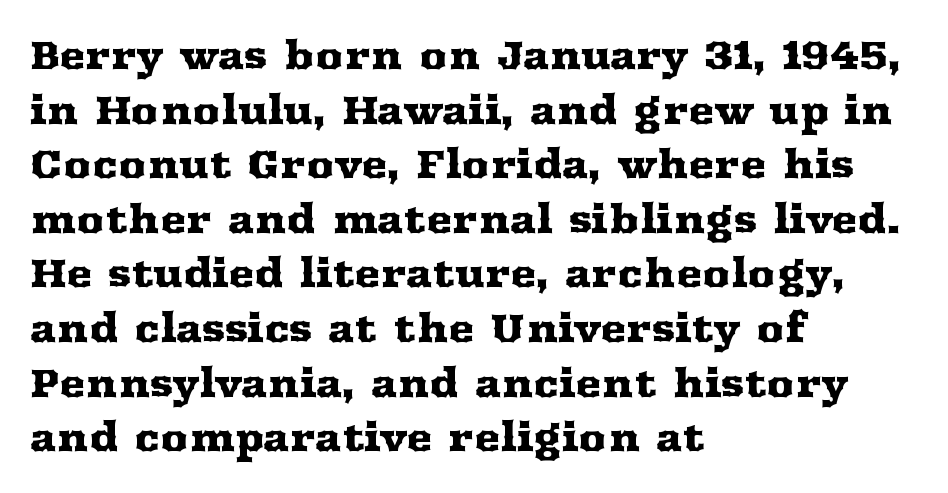
Q: Is the text italic (slanted)? A: No, it is upright.
Q: Is the typeface a serif or a sans-serif typeface? A: Serif.
Q: Is the text underlined? A: No.
Q: How is the paragraph aligned? A: Left-aligned.
Q: Is the spacing between letters normal or unusually wide? A: Normal.
Q: Is the spacing between lines tight, normal or loose? A: Normal.
Q: Width (condensed, normal, or wide)? A: Wide.
Q: Stroke contrast? A: Medium.
Q: x-height? A: Medium.
Q: Monospaced? A: No.
